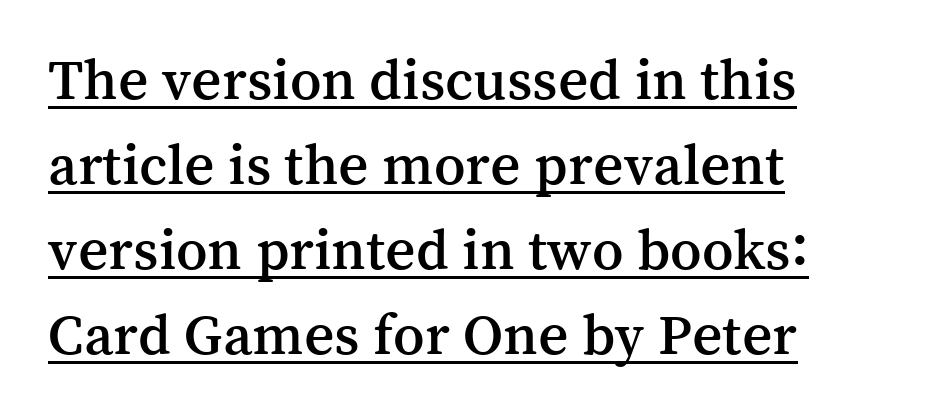
{"serif": "yes", "italic": "no", "width": "normal", "stroke_contrast": "medium", "x_height": "medium", "monospaced": "no", "underline": "yes", "align": "left", "line_spacing": "normal", "line_spacing_ratio": 1.44, "letter_spacing": "normal", "letter_spacing_em": 0.0, "glyph_px": 59}
